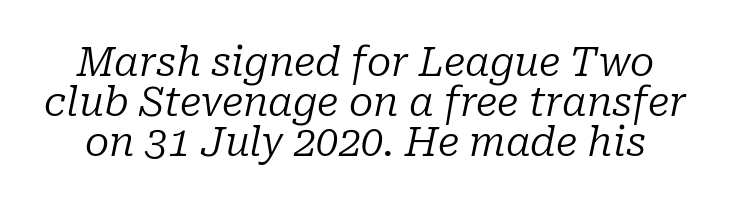
Posture: slanted. Note the varied advance widths — an 'i' is clearly narrower than an 'm'. Check under the words: just untouched page. The type is set solid horizontally, with unmodified tracking. Ink coverage per letter is moderate at most.
